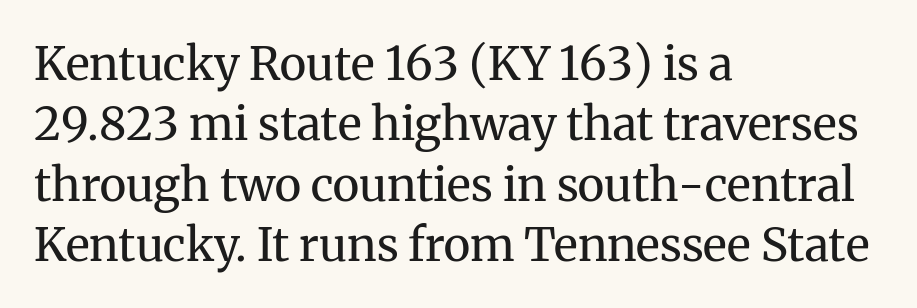
Q: Is the text bold? A: No.
Q: Is the text italic (slanted)? A: No, it is upright.
Q: Is the typeface a serif or a sans-serif typeface? A: Serif.
Q: Is the text underlined? A: No.
Q: How is the paragraph aligned? A: Left-aligned.
Q: Is the spacing between letters normal or unusually wide? A: Normal.
Q: Is the spacing between lines tight, normal or loose? A: Normal.
Q: Width (condensed, normal, or wide)? A: Normal.
Q: Stroke contrast? A: Medium.
Q: x-height? A: Medium.
Q: Monospaced? A: No.
